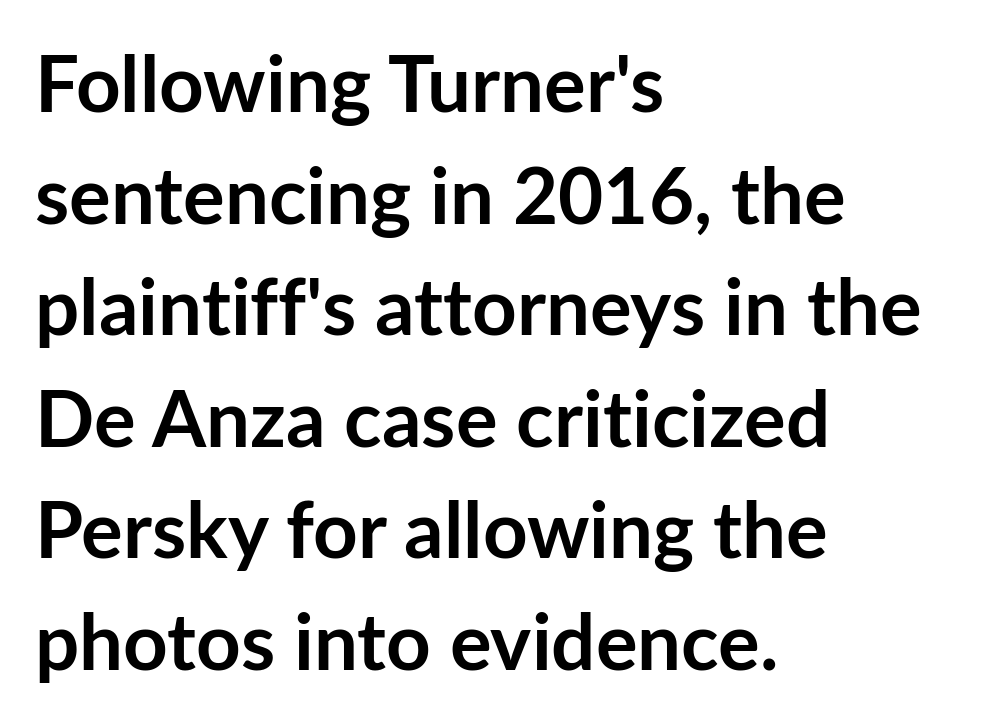
The image shows 78 px semibold sans-serif type, upright; set left-aligned, normal line spacing (1.43x), normal letter spacing, not underlined; low stroke contrast and a medium x-height.
